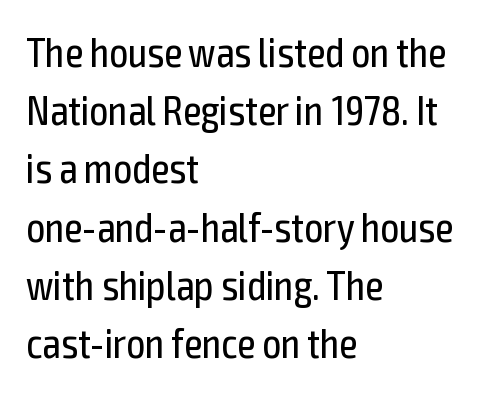
The image shows 41 px regular-weight, condensed sans-serif type, upright; set left-aligned, normal line spacing (1.42x), normal letter spacing, not underlined; a medium x-height.
